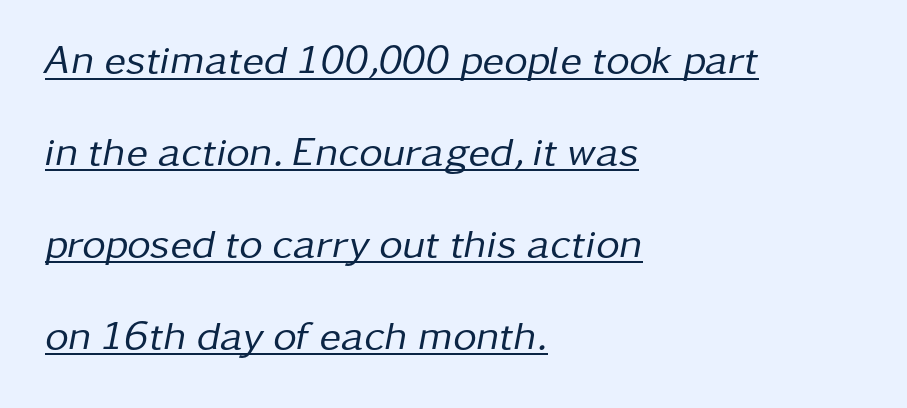
The image shows 41 px regular-weight type, italic (leaning right); set left-aligned, loose line spacing (2.24x), normal letter spacing, underlined; low stroke contrast and a medium x-height.
